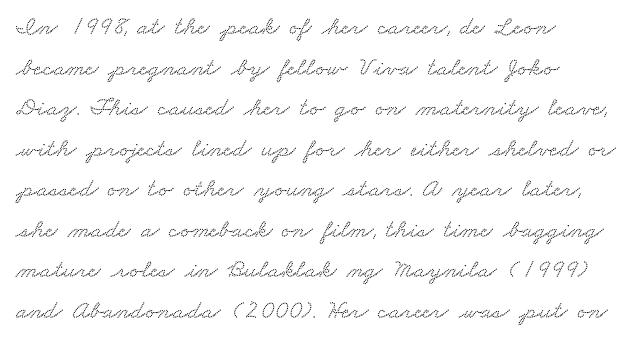
Q: Is the text underlined? A: No.
Q: How is the paragraph aligned? A: Left-aligned.
Q: Is the spacing between letters normal or unusually wide? A: Normal.
Q: Is the spacing between lines tight, normal or loose? A: Normal.
